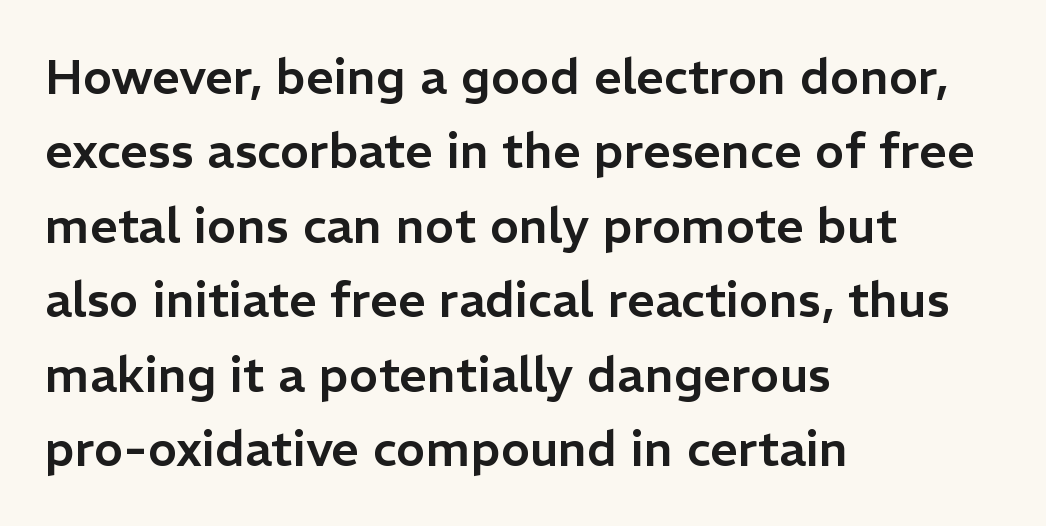
The image shows 49 px sans-serif type, upright; set left-aligned, normal line spacing (1.52x), normal letter spacing, not underlined; low stroke contrast and a medium x-height.
